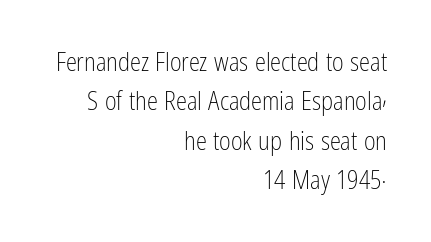
{"italic": "no", "bold": "no", "underline": "no", "align": "right", "line_spacing": "normal", "line_spacing_ratio": 1.58, "letter_spacing": "normal", "letter_spacing_em": 0.0, "glyph_px": 25}
